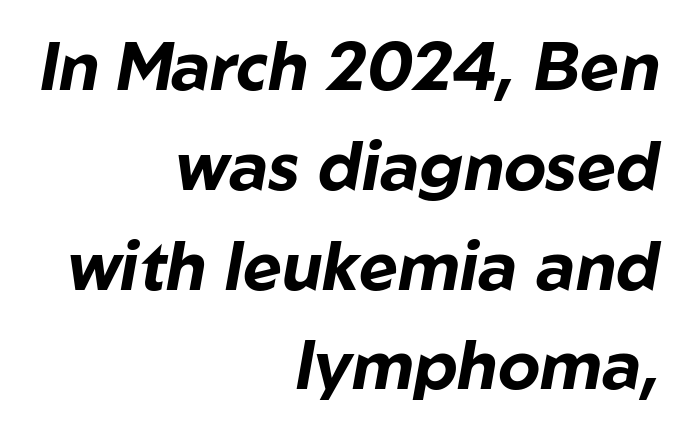
{"italic": "yes", "lean": "right", "slant_degrees": 10, "bold": "yes", "weight": "bold", "width": "normal", "stroke_contrast": "low", "x_height": "medium", "monospaced": "no", "underline": "no", "align": "right", "line_spacing": "normal", "line_spacing_ratio": 1.49, "letter_spacing": "normal", "letter_spacing_em": 0.0, "glyph_px": 67}
